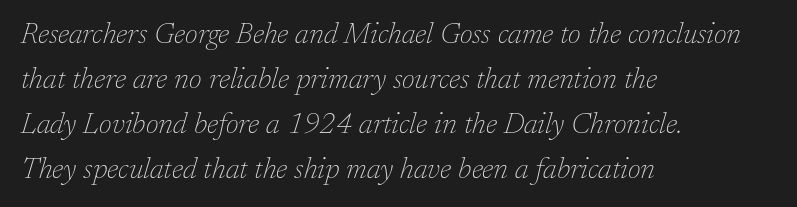
Each letter keeps its own natural width here, so spacing adapts to shape. Examine the stroke ends and you'll spot serifs. No word sits above an underline. The face used here is rendered with its standard letterfit. A typesetter would mark this as italic. This is not heavy type; no bold has been used.
